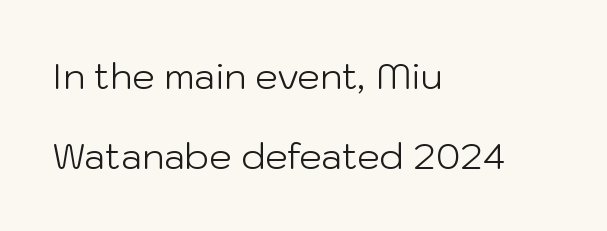
The image shows 36 px light sans-serif type, upright; set left-aligned, loose line spacing (2.21x), normal letter spacing, not underlined; low stroke contrast and a medium x-height.
